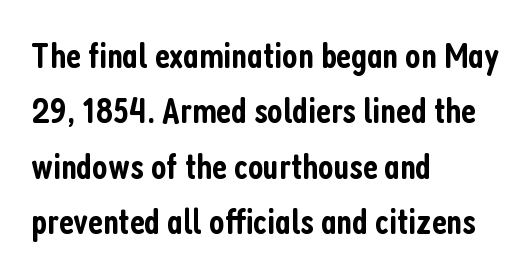
{"serif": "no", "italic": "no", "bold": "semi", "weight": "semibold", "width": "condensed", "stroke_contrast": "low", "x_height": "medium", "monospaced": "no", "underline": "no", "align": "left", "line_spacing": "normal", "line_spacing_ratio": 1.5, "letter_spacing": "normal", "letter_spacing_em": 0.0, "glyph_px": 37}
